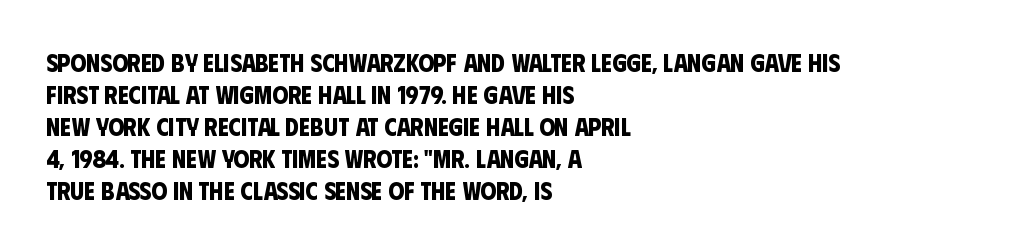
{"bold": "yes", "underline": "no", "align": "left", "line_spacing": "normal", "line_spacing_ratio": 1.28, "letter_spacing": "normal", "letter_spacing_em": 0.0, "glyph_px": 25}
